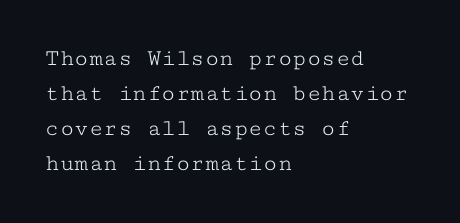
No word sits above an underline. This is the regular roman posture of the typeface. The lines in this sample share a left origin and differ only in where they stop. Successive baselines arrive at the customary interval.
